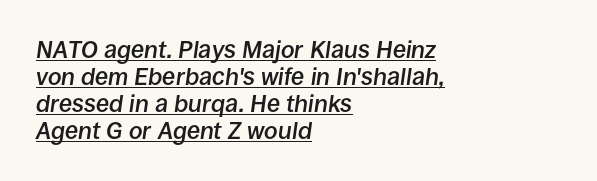
Typesetter's note: demi weight, one step under bold. If you measured baseline to baseline, you'd find a short distance. You could call the tracking neutral — neither tight nor loose. Compared with undecorated copy, this sample adds a rule below the words. Compared with ordinary roman type, these characters are visibly tilted. A classic flush-left, rag-right setting is used for this passage.
